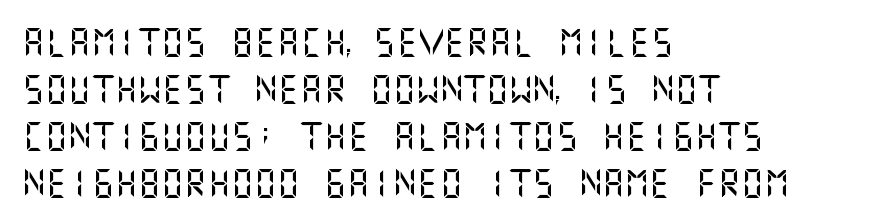
This is sans-serif lettering, the kind often seen on screens and signage. One-word summary of the alignment: left. Spacing between characters is what you'd get straight out of the box. Line spacing here is normal. Posture: vertical.
